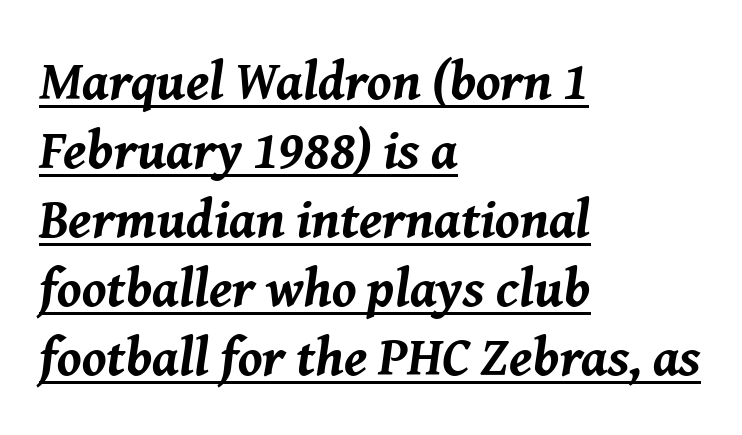
Q: Is the text bold? A: Yes.
Q: Is the text italic (slanted)? A: Yes, it leans right by about 8 degrees.
Q: Is the text underlined? A: Yes.
Q: How is the paragraph aligned? A: Left-aligned.
Q: Is the spacing between letters normal or unusually wide? A: Normal.
Q: Is the spacing between lines tight, normal or loose? A: Normal.
Q: Width (condensed, normal, or wide)? A: Normal.
Q: Stroke contrast? A: Medium.
Q: x-height? A: Medium.
Q: Monospaced? A: No.
